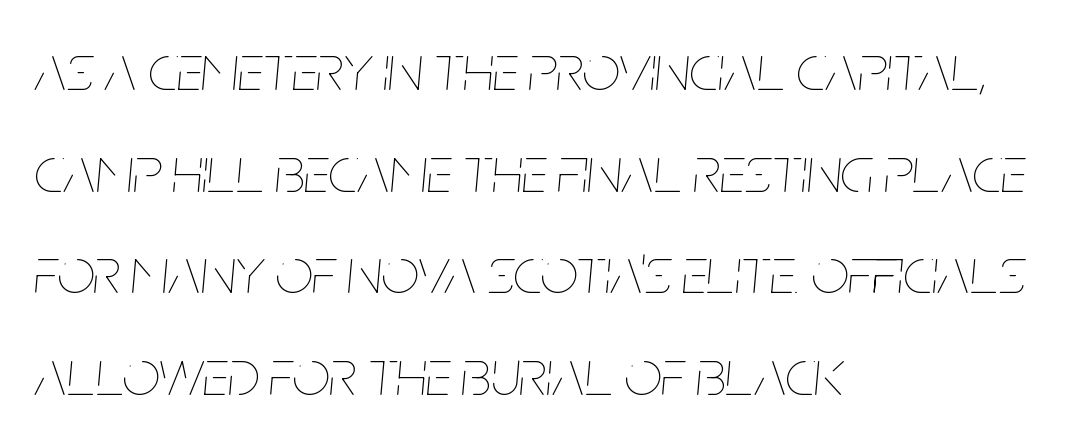
Q: Is the text bold? A: No.
Q: Is the text italic (slanted)? A: Yes, it leans right by about 5 degrees.
Q: Is the text underlined? A: No.
Q: How is the paragraph aligned? A: Left-aligned.
Q: Is the spacing between letters normal or unusually wide? A: Normal.
Q: Is the spacing between lines tight, normal or loose? A: Normal.
Q: Width (condensed, normal, or wide)? A: Condensed.
Q: Stroke contrast? A: Low.
Q: x-height? A: Large.
Q: Monospaced? A: No.
